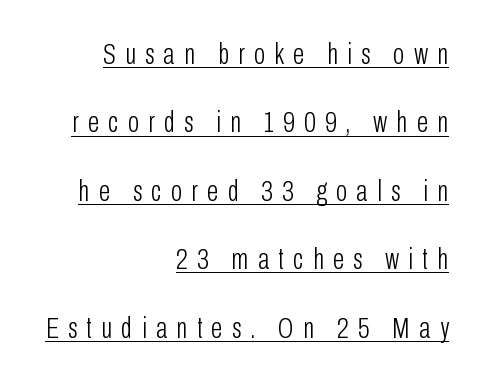
The image shows 30 px light, condensed sans-serif type, upright; set right-aligned, loose line spacing (2.28x), unusually wide letter spacing (+0.31 em), underlined; low stroke contrast and a medium x-height.
